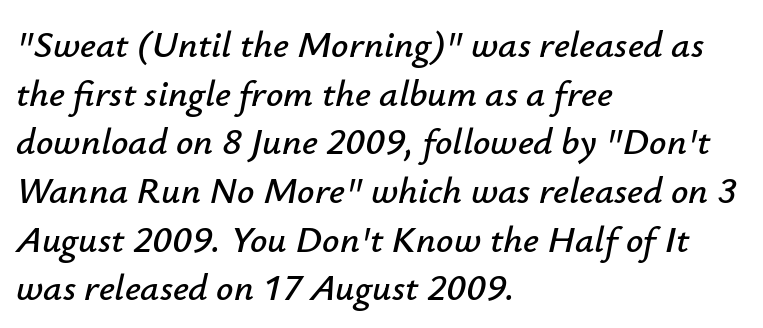
Q: Is the text italic (slanted)? A: Yes, it leans right by about 12 degrees.
Q: Is the text underlined? A: No.
Q: How is the paragraph aligned? A: Left-aligned.
Q: Is the spacing between letters normal or unusually wide? A: Normal.
Q: Is the spacing between lines tight, normal or loose? A: Normal.
Q: Width (condensed, normal, or wide)? A: Normal.
Q: Stroke contrast? A: Low.
Q: x-height? A: Small.
Q: Monospaced? A: No.
